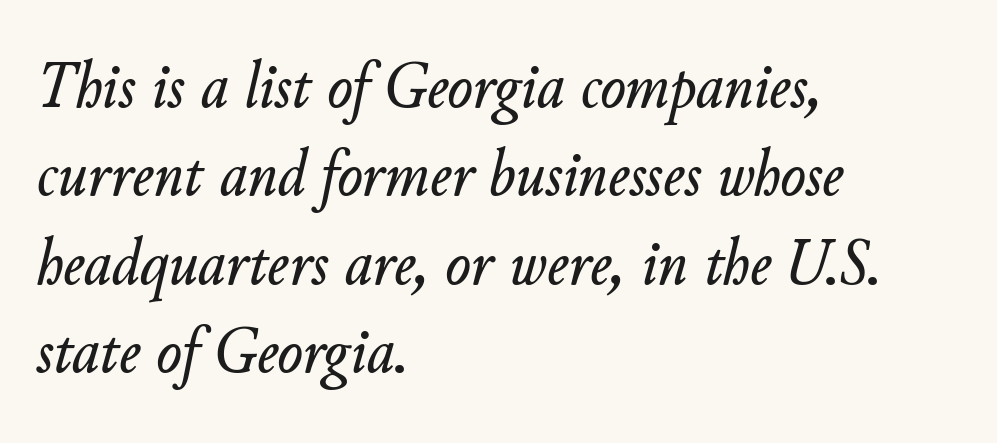
Every character sits at an angle, as italics do. Nobody touched the tracking dial on this one. One glance says typical: line gaps are just what's usual. Looks like regular typesetting: each glyph gets only the width it needs. Each row of text sits above clean, open space. All the whitespace from short lines collects on the right.
